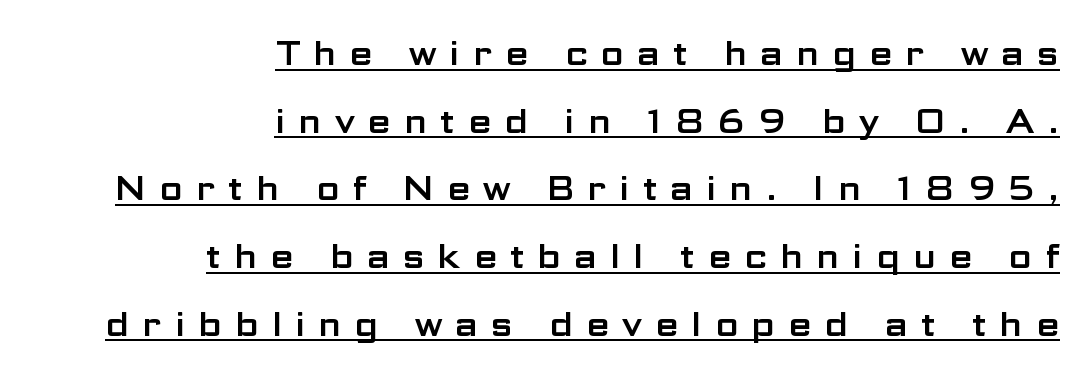
{"serif": "no", "italic": "no", "width": "wide", "stroke_contrast": "low", "x_height": "medium", "monospaced": "no", "underline": "yes", "align": "right", "line_spacing": "loose", "line_spacing_ratio": 1.99, "letter_spacing": "wide", "letter_spacing_em": 0.38, "glyph_px": 34}
